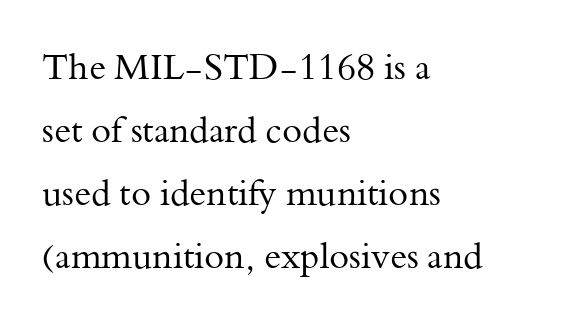
No chunkiness to these letters — they're not bold. A clean baseline with only descenders dipping below it. Spacing verdict: proportional, widths tailored to each character. Posture: upright roman.
